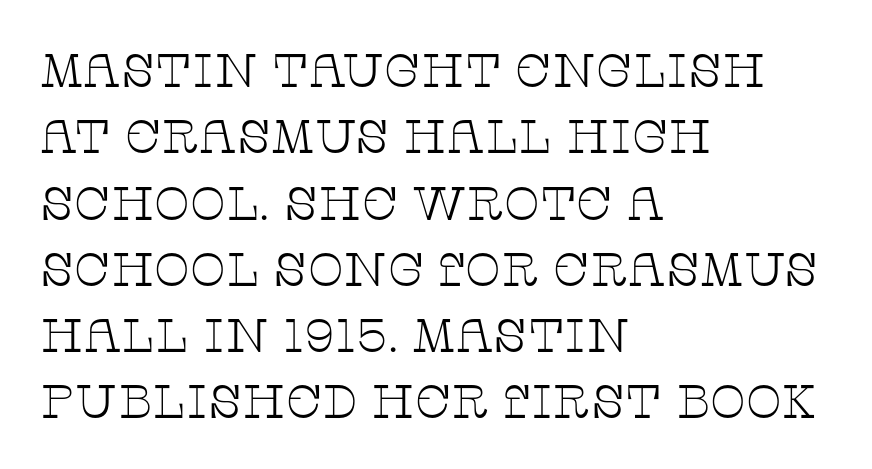
{"serif": "yes", "italic": "no", "bold": "no", "weight": "thin", "width": "wide", "stroke_contrast": "low", "x_height": "large", "monospaced": "no", "underline": "no", "align": "left", "line_spacing": "normal", "line_spacing_ratio": 1.41, "letter_spacing": "normal", "letter_spacing_em": 0.0, "glyph_px": 47}
